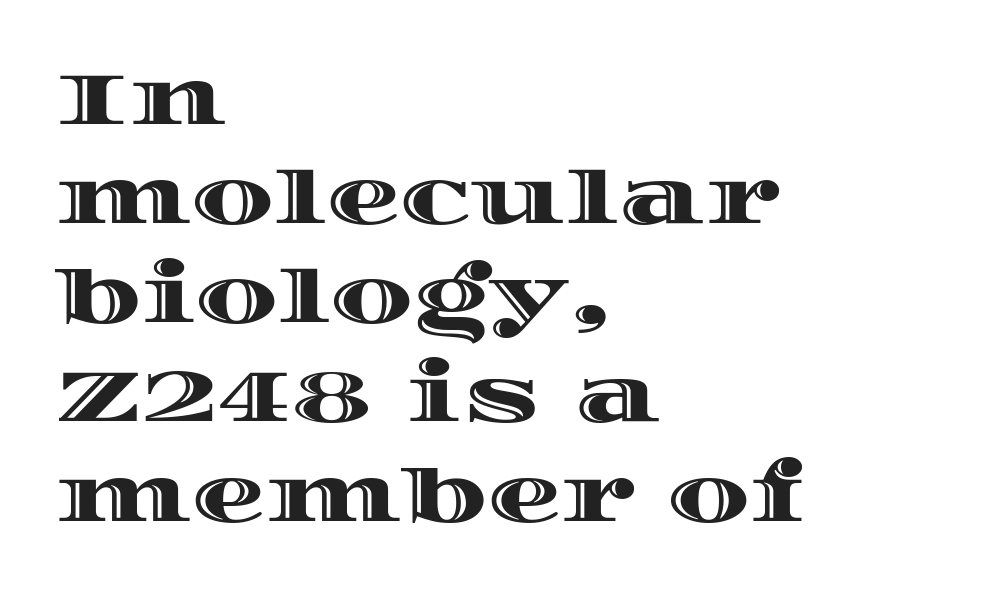
Each letter keeps its own natural width here, so spacing adapts to shape. Visually the block forms a straight wall on the left and a jagged coastline on the right. The axis of the letterforms is exactly vertical. Between one letter and the next there's only the usual sliver of space. Leading: standard.
